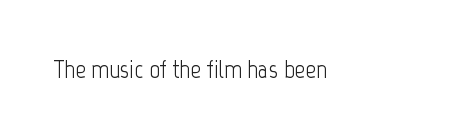
Q: Is the text bold? A: No.
Q: Is the text italic (slanted)? A: No, it is upright.
Q: Is the text underlined? A: No.
Q: How is the paragraph aligned? A: Left-aligned.
Q: Is the spacing between letters normal or unusually wide? A: Normal.
